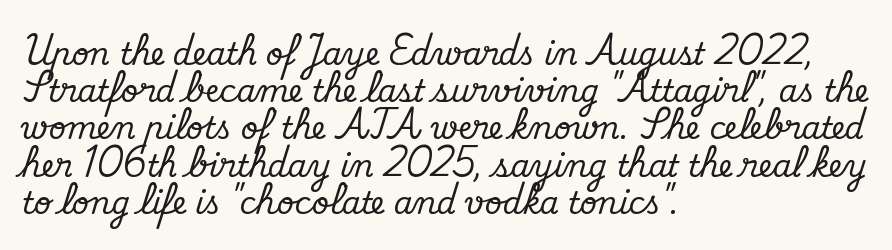
The image shows 30 px serif type; set left-aligned, line spacing 1.24x, normal letter spacing, not underlined; medium stroke contrast and a small x-height.
